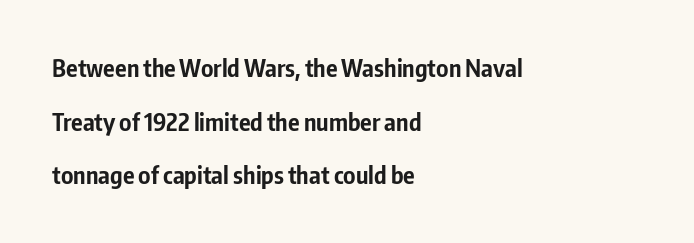
The image shows 24 px bold type, upright; set left-aligned, loose line spacing (2.23x), normal letter spacing, not underlined.
